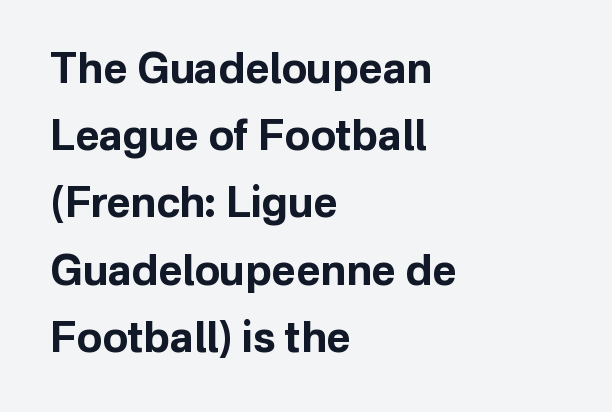
The image shows 42 px bold sans-serif type, upright; set left-aligned, normal line spacing (1.6x), normal letter spacing, not underlined; low stroke contrast and a medium x-height.
